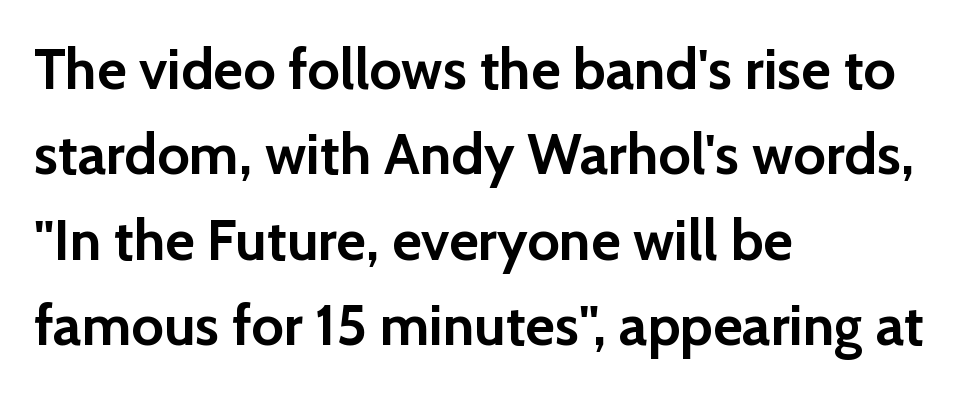
The image shows 57 px semibold sans-serif type, upright; set left-aligned, normal line spacing (1.5x), normal letter spacing, not underlined; low stroke contrast and a medium x-height.
